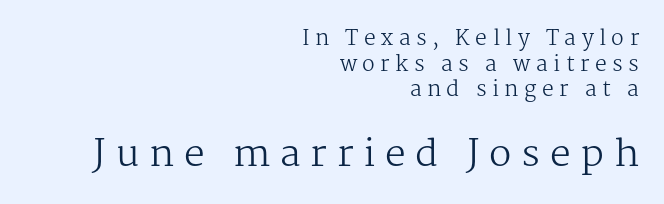
Q: Is the text bold? A: No.
Q: Is the text italic (slanted)? A: No, it is upright.
Q: Is the typeface a serif or a sans-serif typeface? A: Serif.
Q: Is the text underlined? A: No.
Q: How is the paragraph aligned? A: Right-aligned.
Q: Is the spacing between letters normal or unusually wide? A: Unusually wide.
Q: Which block of text is set in a larger size, the first (top) or the second (bottom)? A: The second (bottom) one.
Q: Width (condensed, normal, or wide)? A: Normal.
Q: Stroke contrast? A: Medium.
Q: x-height? A: Medium.
Q: Monospaced? A: No.
